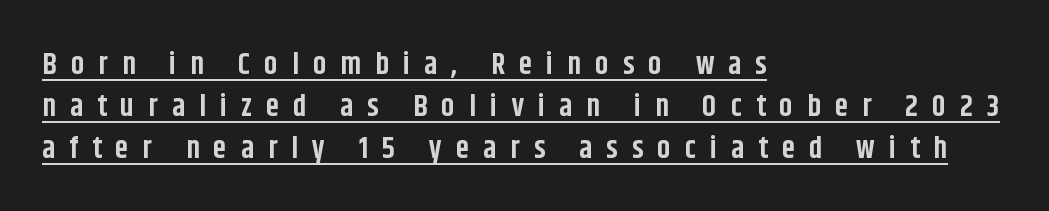
The image shows 30 px bold, condensed sans-serif type, upright; set left-aligned, normal line spacing (1.4x), unusually wide letter spacing (+0.47 em), underlined; low stroke contrast and a large x-height.
